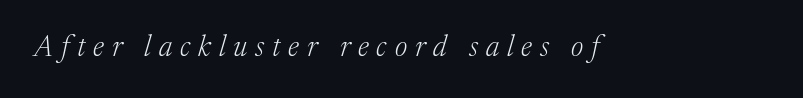
Q: Is the text bold? A: No.
Q: Is the text italic (slanted)? A: Yes, it leans right by about 17 degrees.
Q: Is the typeface a serif or a sans-serif typeface? A: Serif.
Q: Is the text underlined? A: No.
Q: Is the spacing between letters normal or unusually wide? A: Unusually wide.
Q: Width (condensed, normal, or wide)? A: Normal.
Q: Stroke contrast? A: Medium.
Q: x-height? A: Medium.
Q: Monospaced? A: No.
